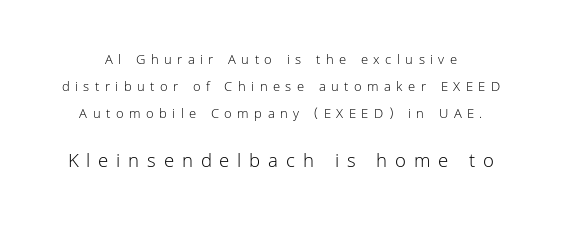
{"italic": "no", "bold": "no", "underline": "no", "line_spacing": "loose", "line_spacing_ratio": 1.94, "letter_spacing": "wide", "letter_spacing_em": 0.39, "larger_block": "second", "size_ratio": 1.43, "glyph_px": 20}
